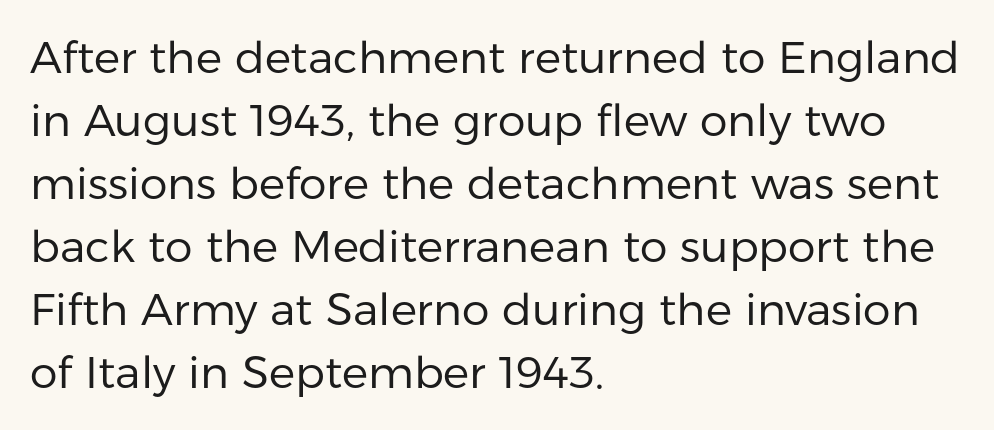
The image shows 44 px regular-weight sans-serif type, upright; set left-aligned, normal line spacing (1.43x), normal letter spacing, not underlined; low stroke contrast and a medium x-height.
